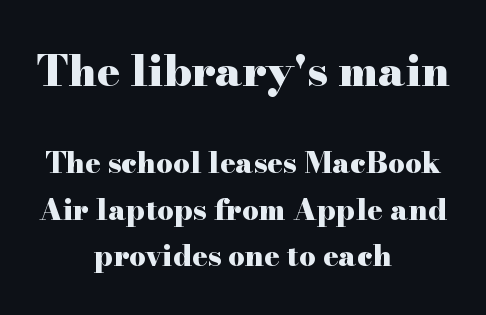
The image shows 43 px heavy, wide serif type, upright; set centered, normal line spacing (1.6x), normal letter spacing, not underlined; the first (top) block is 1.48x larger; high stroke contrast and a small x-height.
